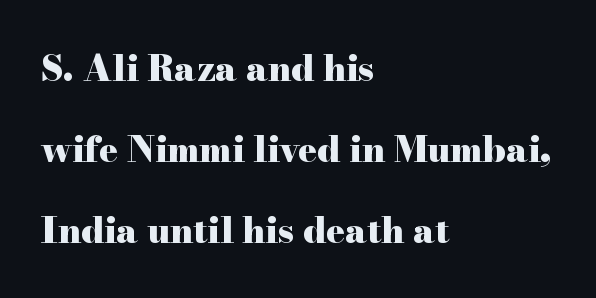
Q: Is the text bold? A: Yes.
Q: Is the text italic (slanted)? A: No, it is upright.
Q: Is the typeface a serif or a sans-serif typeface? A: Serif.
Q: Is the text underlined? A: No.
Q: How is the paragraph aligned? A: Left-aligned.
Q: Is the spacing between letters normal or unusually wide? A: Normal.
Q: Is the spacing between lines tight, normal or loose? A: Loose.
Q: Width (condensed, normal, or wide)? A: Wide.
Q: Stroke contrast? A: High.
Q: x-height? A: Small.
Q: Monospaced? A: No.
